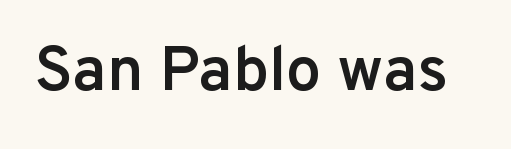
{"serif": "no", "italic": "no", "bold": "semi", "weight": "semibold", "width": "normal", "stroke_contrast": "low", "x_height": "medium", "monospaced": "no", "underline": "no", "letter_spacing": "normal", "letter_spacing_em": 0.0, "glyph_px": 63}
